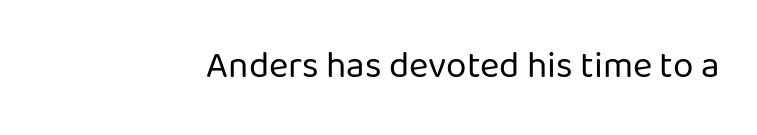
Q: Is the text bold? A: No.
Q: Is the text italic (slanted)? A: No, it is upright.
Q: Is the typeface a serif or a sans-serif typeface? A: Sans-serif.
Q: Is the text underlined? A: No.
Q: Is the spacing between letters normal or unusually wide? A: Normal.
Q: Width (condensed, normal, or wide)? A: Normal.
Q: Stroke contrast? A: Low.
Q: x-height? A: Medium.
Q: Monospaced? A: No.
